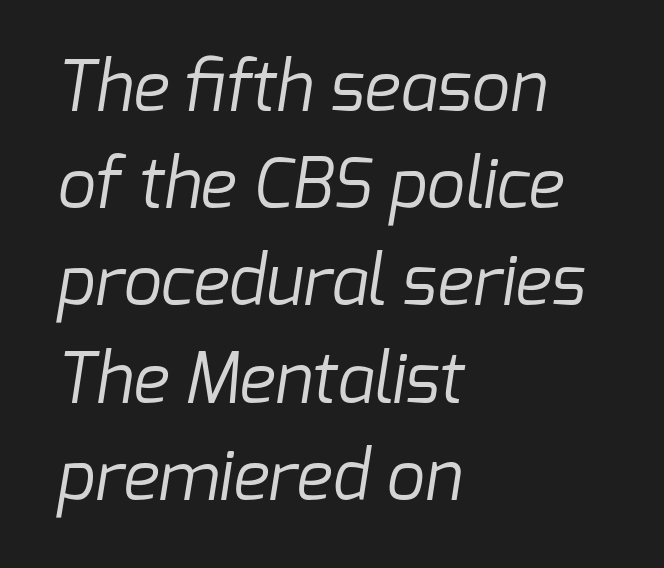
The image shows 68 px regular-weight sans-serif type; set left-aligned, normal line spacing (1.43x), normal letter spacing, not underlined; low stroke contrast and a medium x-height.
